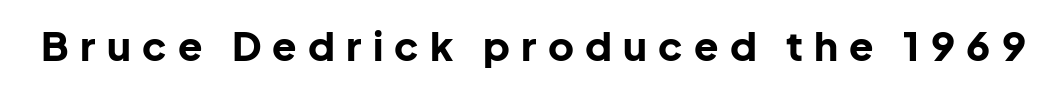
Q: Is the text bold? A: Yes.
Q: Is the text italic (slanted)? A: No, it is upright.
Q: Is the typeface a serif or a sans-serif typeface? A: Sans-serif.
Q: Is the text underlined? A: No.
Q: Is the spacing between letters normal or unusually wide? A: Unusually wide.
Q: Width (condensed, normal, or wide)? A: Normal.
Q: Stroke contrast? A: Low.
Q: x-height? A: Medium.
Q: Monospaced? A: No.
